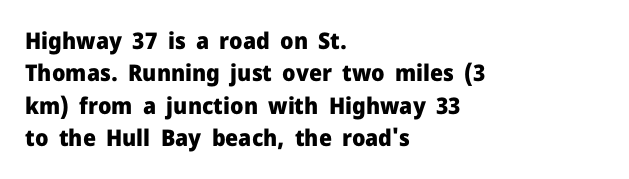
The space directly below the letters is spotless. A dark, heavy texture on the line: the type is bold. Every row of glyphs begins at an identical x-position on the left. Posture: vertical.
